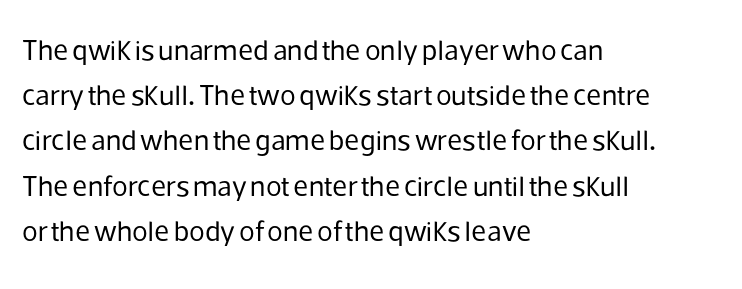
Q: Is the text bold? A: No.
Q: Is the text italic (slanted)? A: No, it is upright.
Q: Is the typeface a serif or a sans-serif typeface? A: Sans-serif.
Q: Is the text underlined? A: No.
Q: How is the paragraph aligned? A: Left-aligned.
Q: Is the spacing between letters normal or unusually wide? A: Normal.
Q: Is the spacing between lines tight, normal or loose? A: Normal.
Q: Width (condensed, normal, or wide)? A: Normal.
Q: Stroke contrast? A: Low.
Q: x-height? A: Medium.
Q: Monospaced? A: No.
